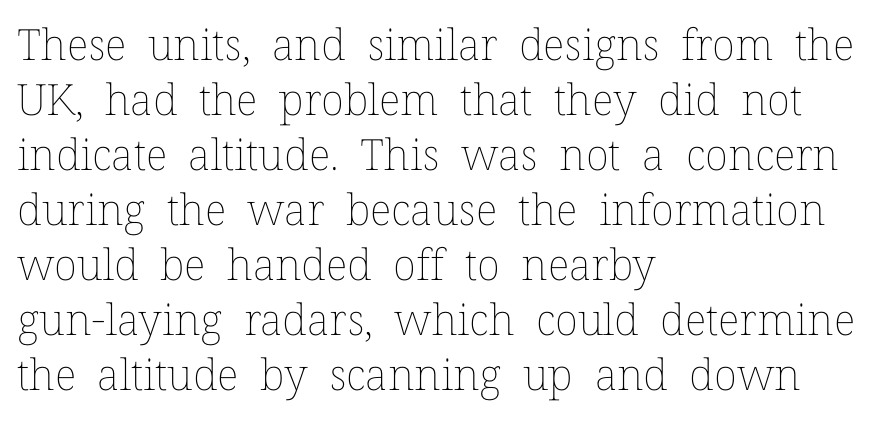
The image shows 43 px thin type, upright; set left-aligned, normal line spacing (1.28x), normal letter spacing, not underlined; low stroke contrast and a medium x-height.
